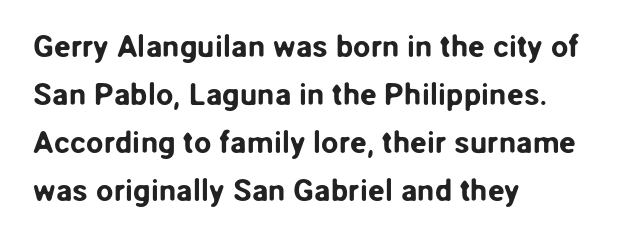
{"serif": "no", "italic": "no", "width": "normal", "stroke_contrast": "low", "x_height": "medium", "monospaced": "no", "underline": "no", "align": "left", "line_spacing": "normal", "line_spacing_ratio": 1.55, "letter_spacing": "normal", "letter_spacing_em": 0.0, "glyph_px": 31}
